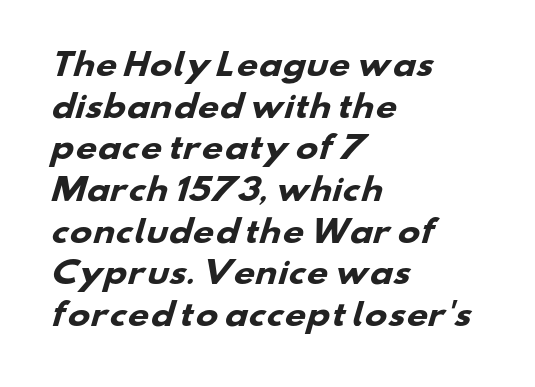
Q: Is the text bold? A: Yes.
Q: Is the typeface a serif or a sans-serif typeface? A: Sans-serif.
Q: Is the text underlined? A: No.
Q: How is the paragraph aligned? A: Left-aligned.
Q: Is the spacing between letters normal or unusually wide? A: Normal.
Q: Is the spacing between lines tight, normal or loose? A: Normal.
Q: Width (condensed, normal, or wide)? A: Wide.
Q: Stroke contrast? A: Low.
Q: x-height? A: Small.
Q: Monospaced? A: No.
